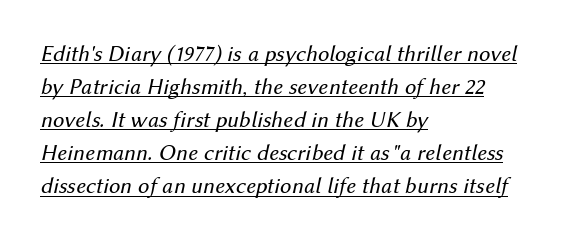
The type is set solid horizontally, with unmodified tracking. The rag falls on the right side of this text block. Like a heading marked for emphasis, these lines bear an underscore. Compared with typical paragraphs, the rows here are spaced about the same. Weight class: somewhere from thin through regular.
